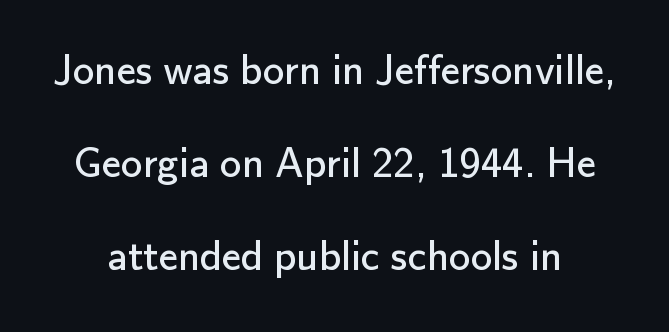
{"serif": "no", "italic": "no", "bold": "no", "weight": "regular", "width": "normal", "stroke_contrast": "low", "x_height": "small", "monospaced": "no", "underline": "no", "line_spacing": "loose", "line_spacing_ratio": 2.16, "letter_spacing": "normal", "letter_spacing_em": 0.0, "glyph_px": 43}
